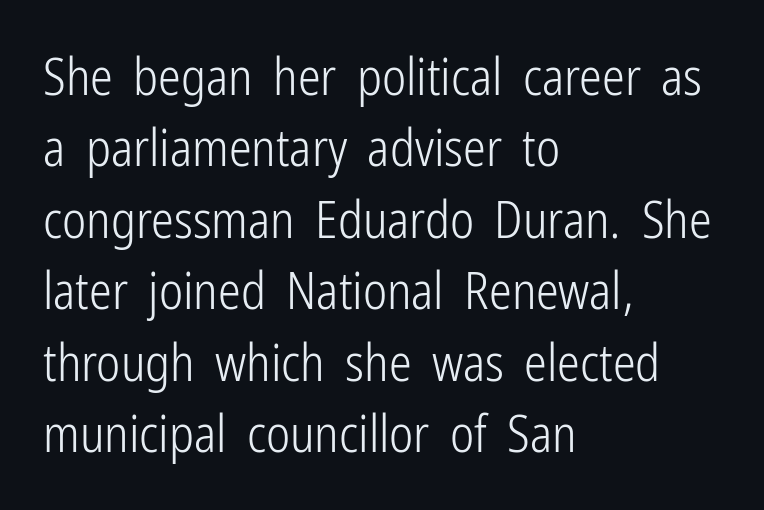
The image shows 51 px light, condensed sans-serif type, upright; set left-aligned, normal line spacing (1.4x), normal letter spacing, not underlined; low stroke contrast and a medium x-height.
